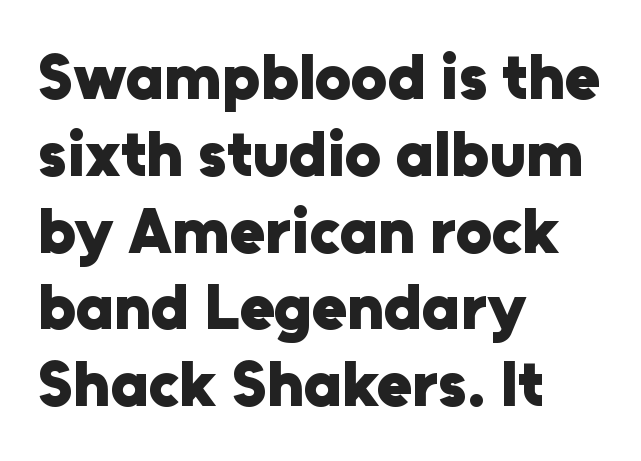
{"serif": "no", "italic": "no", "bold": "yes", "weight": "heavy", "width": "normal", "stroke_contrast": "low", "x_height": "medium", "monospaced": "no", "underline": "no", "align": "left", "line_spacing_ratio": 1.2, "letter_spacing": "normal", "letter_spacing_em": 0.0, "glyph_px": 64}
